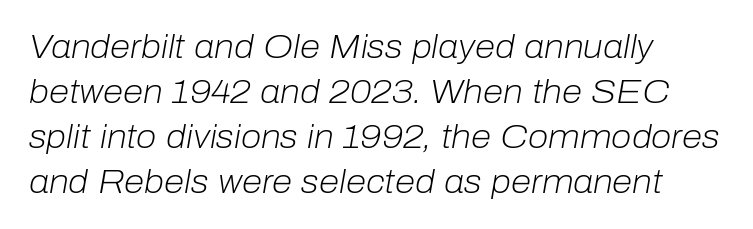
{"italic": "yes", "lean": "right", "slant_degrees": 10, "bold": "no", "weight": "light", "width": "normal", "stroke_contrast": "low", "x_height": "medium", "monospaced": "no", "underline": "no", "align": "left", "line_spacing": "normal", "line_spacing_ratio": 1.36, "letter_spacing": "normal", "letter_spacing_em": 0.0, "glyph_px": 33}
